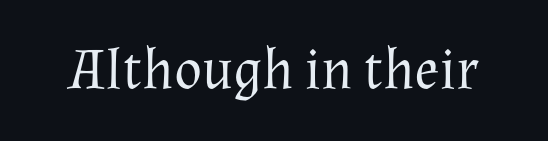
{"serif": "yes", "italic": "no", "bold": "no", "weight": "regular", "width": "normal", "stroke_contrast": "medium", "x_height": "medium", "monospaced": "no", "underline": "no", "letter_spacing": "normal", "letter_spacing_em": 0.0, "glyph_px": 58}
